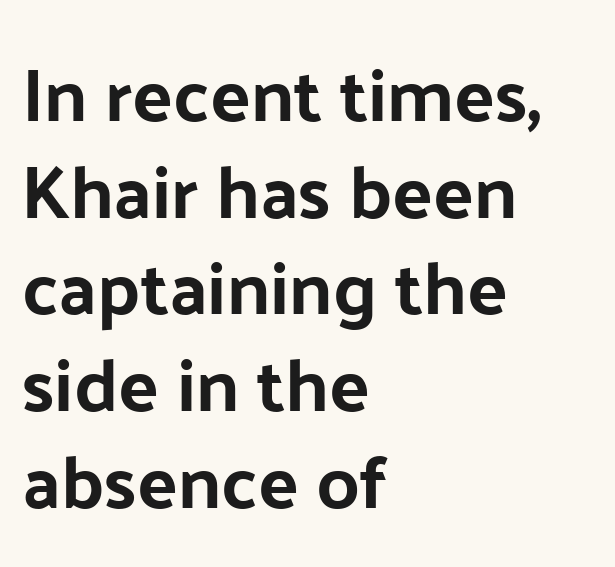
The text was rendered using a sans face with plain stroke endings. Horizontal alignment here is leftward, the default for most running prose. The vertical gap from one line to the next is medium. This rendering features lettering with no underline. The rendering uses natural spacing where letterforms have individual widths. This is the regular roman posture of the typeface.
